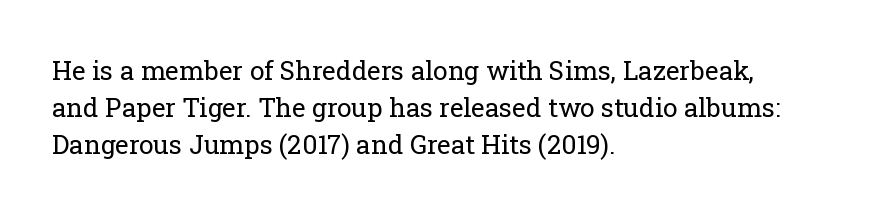
Q: Is the text bold? A: No.
Q: Is the text italic (slanted)? A: No, it is upright.
Q: Is the text underlined? A: No.
Q: How is the paragraph aligned? A: Left-aligned.
Q: Is the spacing between letters normal or unusually wide? A: Normal.
Q: Is the spacing between lines tight, normal or loose? A: Normal.
